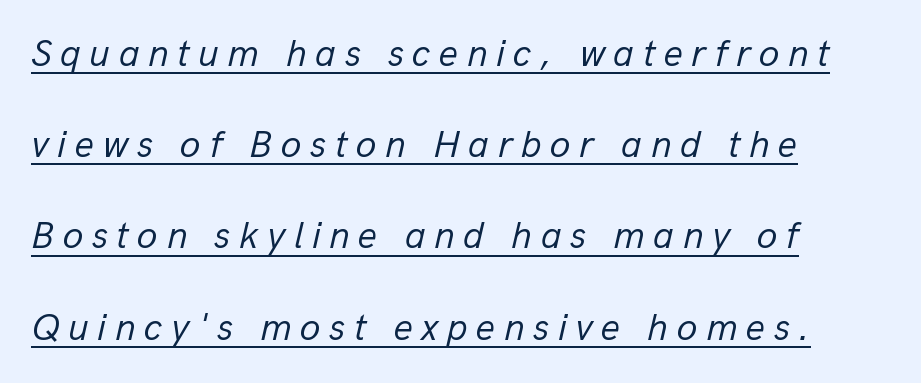
Q: Is the text bold? A: No.
Q: Is the text italic (slanted)? A: Yes, it leans right by about 13 degrees.
Q: Is the text underlined? A: Yes.
Q: How is the paragraph aligned? A: Left-aligned.
Q: Is the spacing between letters normal or unusually wide? A: Unusually wide.
Q: Is the spacing between lines tight, normal or loose? A: Loose.
Q: Width (condensed, normal, or wide)? A: Normal.
Q: Stroke contrast? A: Low.
Q: x-height? A: Medium.
Q: Monospaced? A: No.
